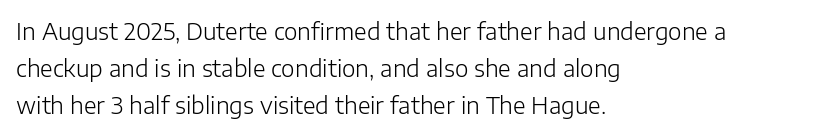
Q: Is the text bold? A: No.
Q: Is the text italic (slanted)? A: No, it is upright.
Q: Is the text underlined? A: No.
Q: How is the paragraph aligned? A: Left-aligned.
Q: Is the spacing between letters normal or unusually wide? A: Normal.
Q: Is the spacing between lines tight, normal or loose? A: Normal.
